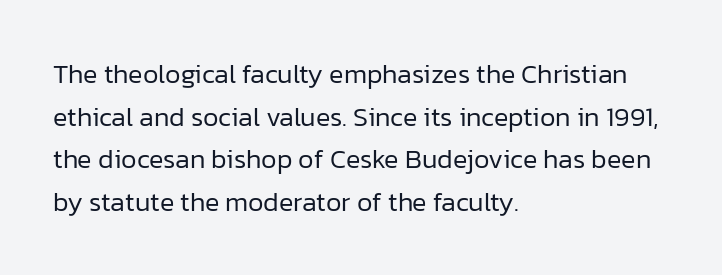
Q: Is the text bold? A: No.
Q: Is the text italic (slanted)? A: No, it is upright.
Q: Is the text underlined? A: No.
Q: How is the paragraph aligned? A: Left-aligned.
Q: Is the spacing between letters normal or unusually wide? A: Normal.
Q: Is the spacing between lines tight, normal or loose? A: Normal.
